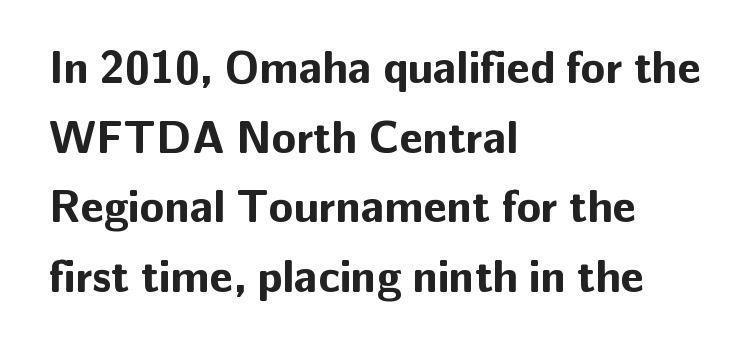
Q: Is the text bold? A: Yes.
Q: Is the text italic (slanted)? A: No, it is upright.
Q: Is the typeface a serif or a sans-serif typeface? A: Sans-serif.
Q: Is the text underlined? A: No.
Q: How is the paragraph aligned? A: Left-aligned.
Q: Is the spacing between letters normal or unusually wide? A: Normal.
Q: Is the spacing between lines tight, normal or loose? A: Normal.
Q: Width (condensed, normal, or wide)? A: Normal.
Q: Stroke contrast? A: Low.
Q: x-height? A: Medium.
Q: Monospaced? A: No.
